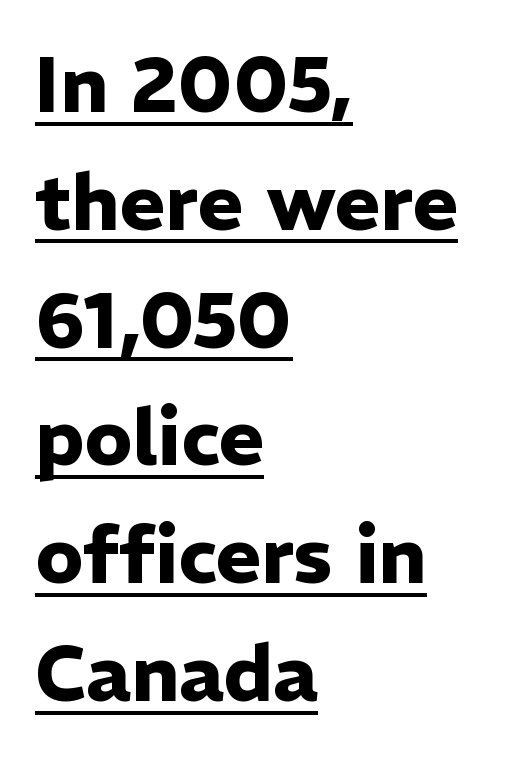
{"serif": "no", "italic": "no", "bold": "yes", "weight": "heavy", "width": "normal", "stroke_contrast": "low", "x_height": "medium", "monospaced": "no", "underline": "yes", "align": "left", "line_spacing": "normal", "line_spacing_ratio": 1.51, "letter_spacing": "normal", "letter_spacing_em": 0.0, "glyph_px": 78}
